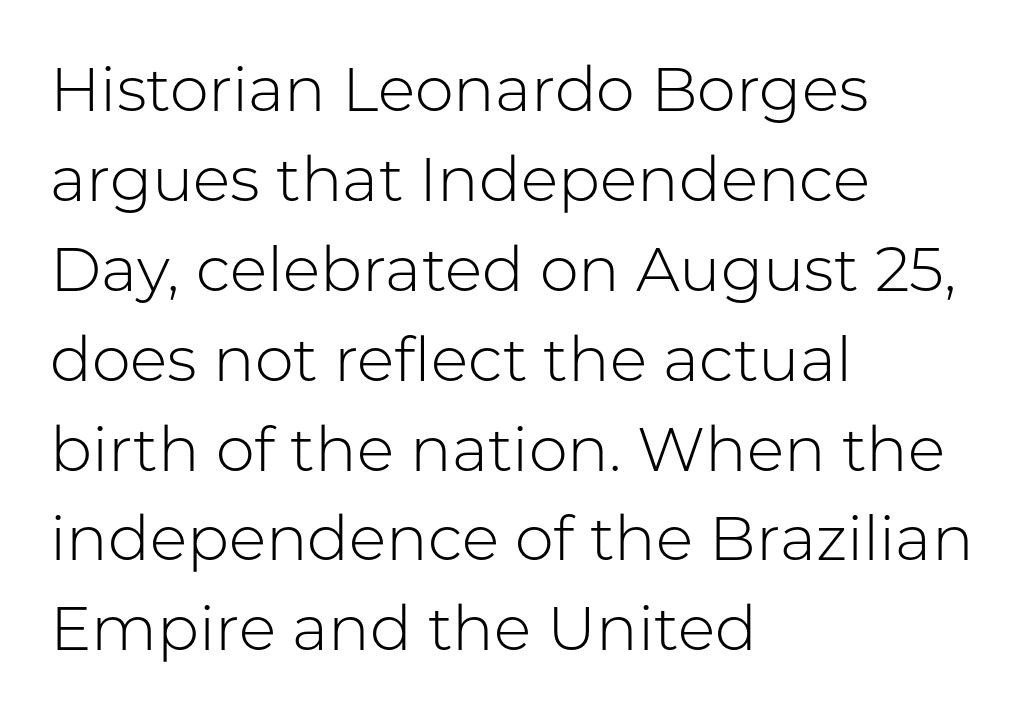
{"serif": "no", "italic": "no", "bold": "no", "weight": "light", "width": "normal", "stroke_contrast": "low", "x_height": "medium", "monospaced": "no", "underline": "no", "align": "left", "line_spacing": "normal", "line_spacing_ratio": 1.45, "letter_spacing": "normal", "letter_spacing_em": 0.0, "glyph_px": 62}
